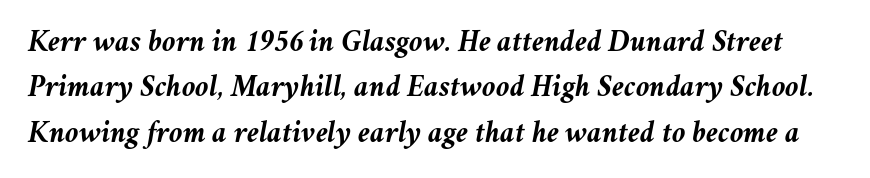
Here the designer chose a conventional face with non-uniform glyph widths. Summary of weight: heavy, a full bold. Designer's note — italics engaged. The leading is moderate, giving the passage an even texture. Characters follow at the spacing the type designer built in.
